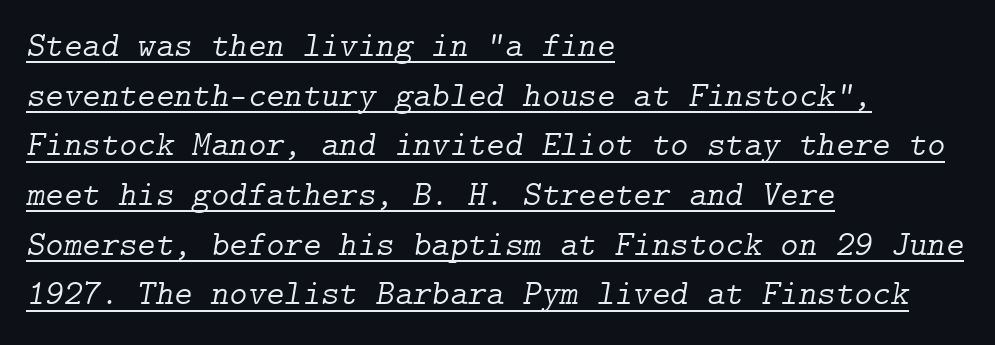
The image shows 35 px light serif type, italic (leaning right); set left-aligned, normal line spacing (1.42x), normal letter spacing, underlined; low stroke contrast and a medium x-height.
